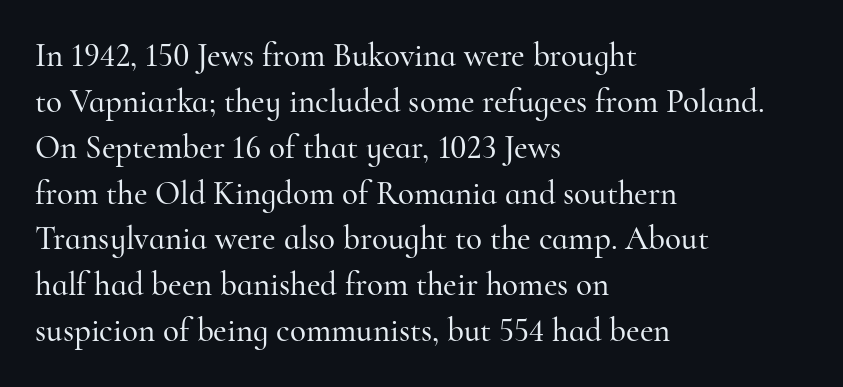
Q: Is the text italic (slanted)? A: No, it is upright.
Q: Is the typeface a serif or a sans-serif typeface? A: Serif.
Q: Is the text underlined? A: No.
Q: How is the paragraph aligned? A: Left-aligned.
Q: Is the spacing between letters normal or unusually wide? A: Normal.
Q: Is the spacing between lines tight, normal or loose? A: Normal.
Q: Width (condensed, normal, or wide)? A: Normal.
Q: Stroke contrast? A: High.
Q: x-height? A: Small.
Q: Monospaced? A: No.
